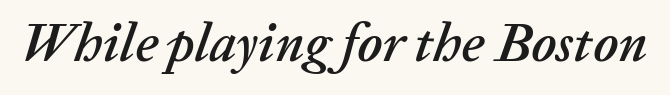
{"italic": "yes", "lean": "right", "slant_degrees": 20, "width": "normal", "stroke_contrast": "low", "x_height": "medium", "monospaced": "no", "underline": "no", "letter_spacing": "normal", "letter_spacing_em": 0.0, "glyph_px": 54}
